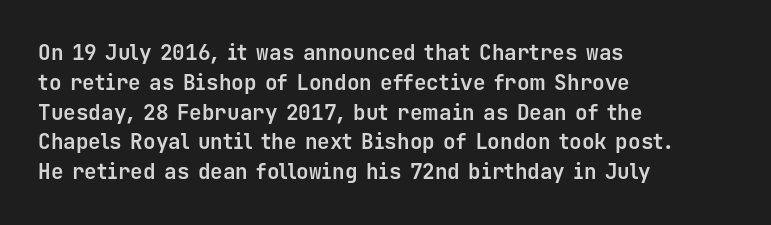
The image shows 21 px bold type, upright; set left-aligned, normal line spacing (1.42x), normal letter spacing, not underlined.
